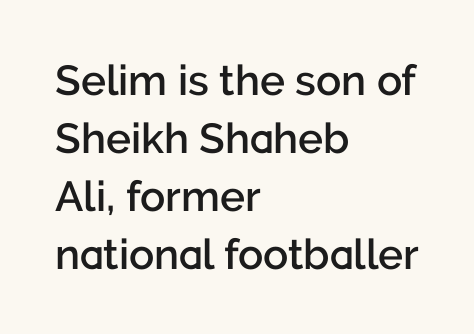
{"serif": "no", "italic": "no", "bold": "semi", "weight": "semibold", "width": "normal", "stroke_contrast": "low", "x_height": "medium", "monospaced": "no", "underline": "no", "align": "left", "line_spacing": "normal", "line_spacing_ratio": 1.38, "letter_spacing": "normal", "letter_spacing_em": 0.0, "glyph_px": 42}
